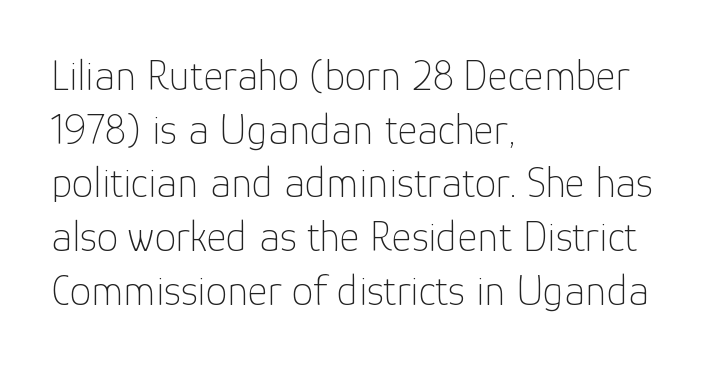
The image shows 43 px thin sans-serif type, upright; set left-aligned, normal line spacing (1.25x), normal letter spacing, not underlined; low stroke contrast and a medium x-height.
